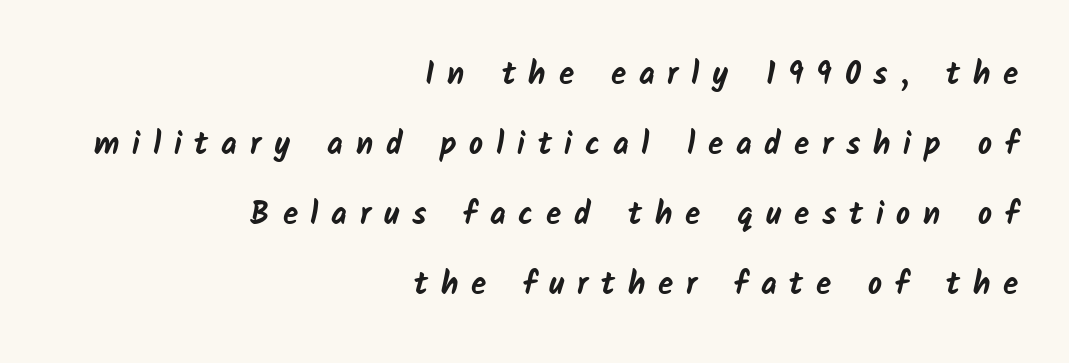
{"serif": "no", "bold": "yes", "weight": "bold", "width": "normal", "stroke_contrast": "low", "x_height": "medium", "monospaced": "no", "underline": "no", "align": "right", "line_spacing": "loose", "line_spacing_ratio": 2.26, "letter_spacing": "wide", "letter_spacing_em": 0.41, "glyph_px": 31}
